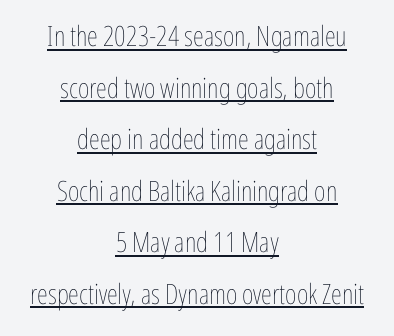
Unlike italic type, these characters show no tilt at all. No extra ink here — the face is not bold. Compared with typical body copy, the letter spacing here is the same. These lines are rendered in a variable-pitch font. A student would call this center alignment; a typographer would say set centered. Emphasis is given by a line drawn under the lettering.
